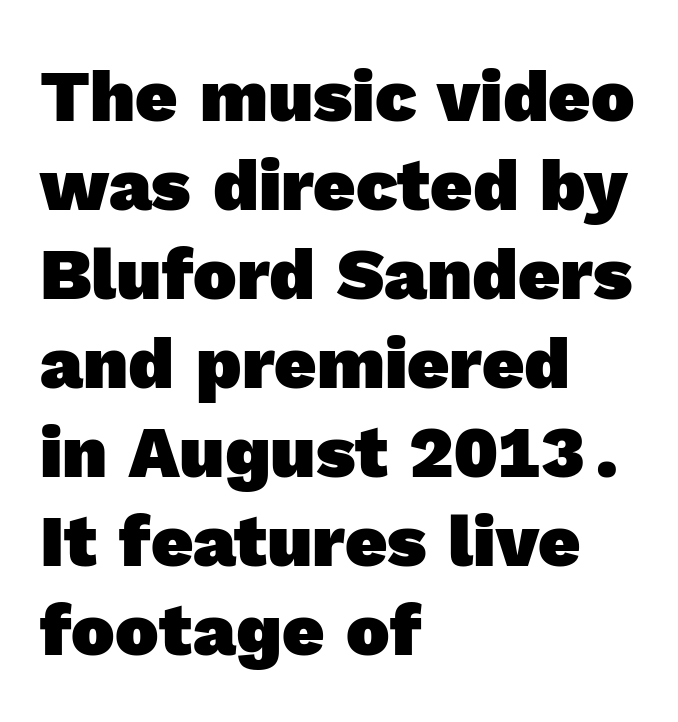
Plain, unruled lines of type. Words appear dense and cohesive because spacing is normal. Grotesque or geometric, the face here clearly has no serifs. Each glyph is drawn with heavy, bold strokes. A typesetter would call this proportional, since set widths differ per character.
